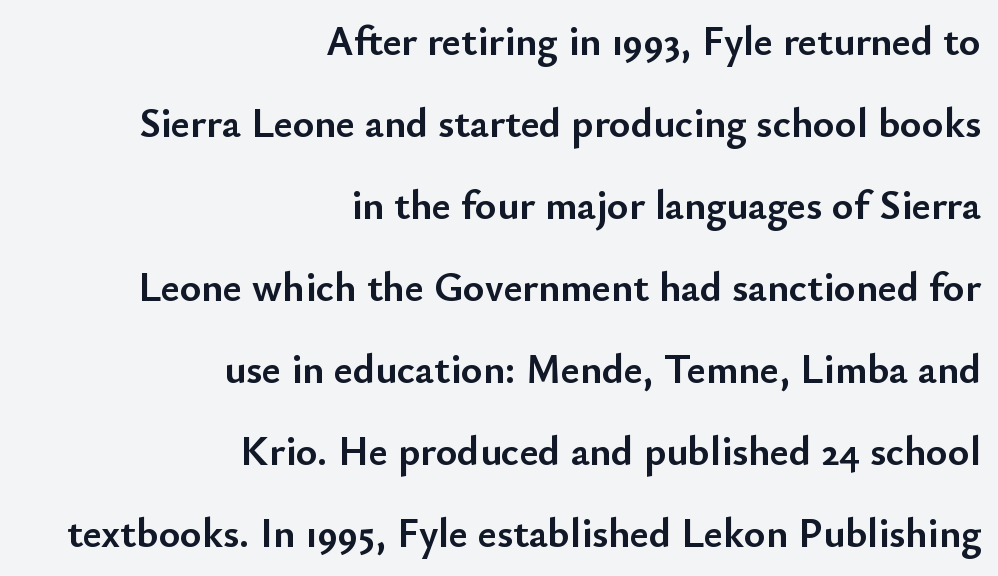
Do the characters align in a grid? No, the font is proportional. The space directly below the letters is spotless. Each glyph is drawn with heavy, bold strokes. Type style note: lacks serifs.
